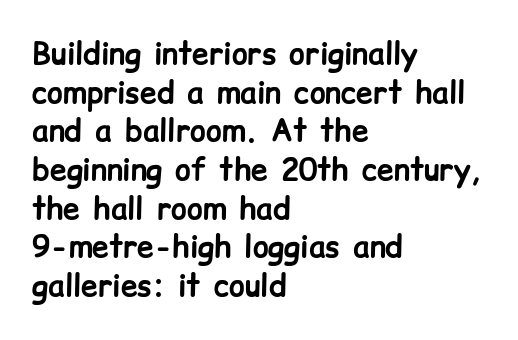
{"serif": "no", "italic": "no", "bold": "yes", "weight": "bold", "width": "normal", "stroke_contrast": "low", "x_height": "medium", "monospaced": "no", "underline": "no", "align": "left", "line_spacing": "normal", "line_spacing_ratio": 1.29, "letter_spacing": "normal", "letter_spacing_em": 0.0, "glyph_px": 30}
